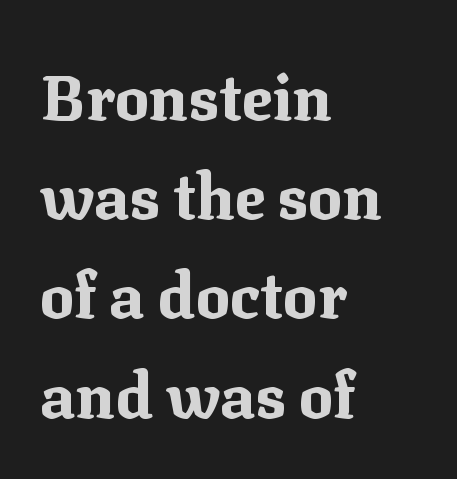
The image shows 64 px bold serif type, upright; set left-aligned, normal line spacing (1.55x), normal letter spacing, not underlined; medium stroke contrast and a medium x-height.
